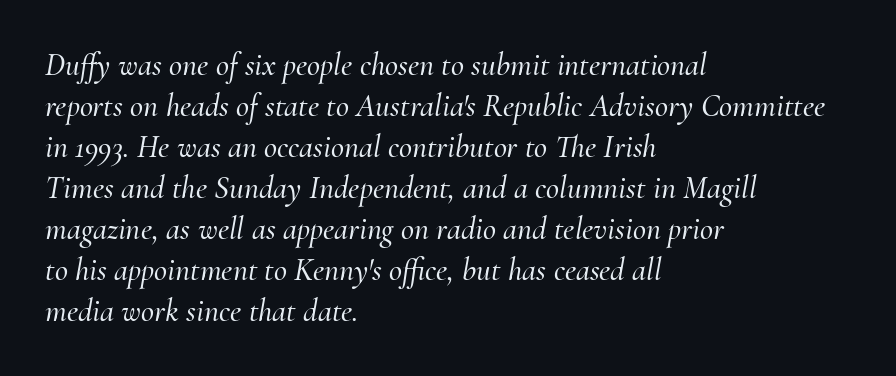
{"serif": "yes", "italic": "yes", "lean": "right", "slant_degrees": 10, "width": "normal", "stroke_contrast": "medium", "x_height": "small", "monospaced": "no", "underline": "no", "align": "left", "line_spacing": "normal", "line_spacing_ratio": 1.28, "letter_spacing": "normal", "letter_spacing_em": 0.0, "glyph_px": 32}
